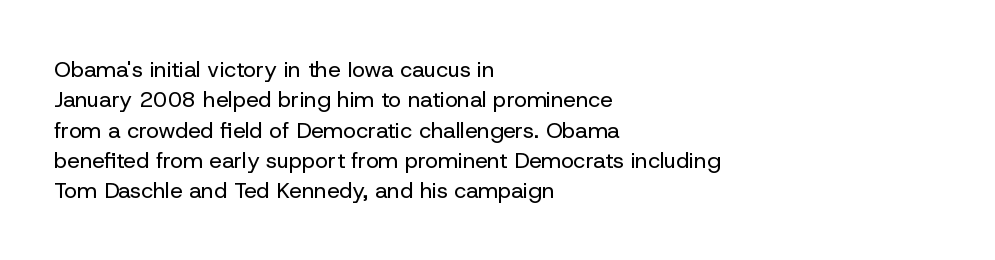
A quiet, ordinary-to-light weight characterises the typeface. The text block is weighted toward the left margin, trailing off unevenly rightward. This rendering leaves character spacing at its baseline value. Characters remain perfectly vertical along every line. The strip under each line holds only bare page.
